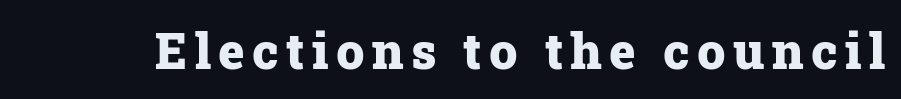
The image shows 50 px heavy serif type, upright; set not underlined; low stroke contrast and a medium x-height.
